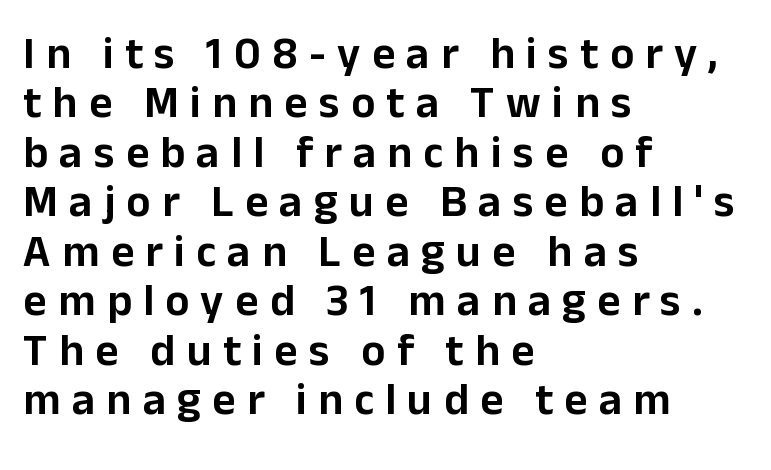
Q: Is the text italic (slanted)? A: No, it is upright.
Q: Is the typeface a serif or a sans-serif typeface? A: Sans-serif.
Q: Is the text underlined? A: No.
Q: How is the paragraph aligned? A: Left-aligned.
Q: Is the spacing between letters normal or unusually wide? A: Unusually wide.
Q: Is the spacing between lines tight, normal or loose? A: Tight.
Q: Width (condensed, normal, or wide)? A: Normal.
Q: Stroke contrast? A: Low.
Q: x-height? A: Medium.
Q: Monospaced? A: No.
